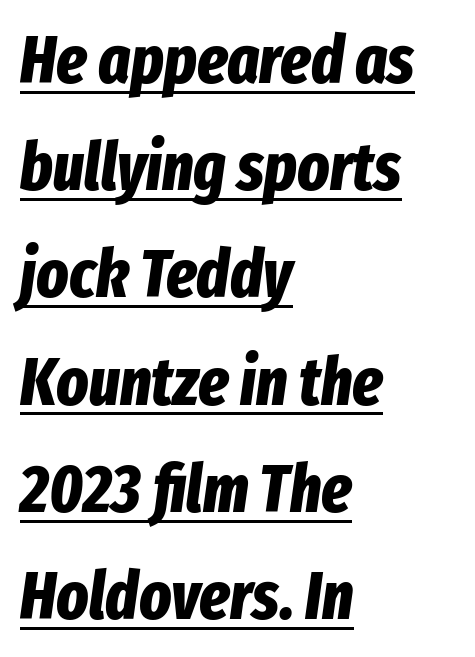
{"italic": "yes", "lean": "right", "slant_degrees": 8, "bold": "yes", "weight": "bold", "width": "condensed", "stroke_contrast": "low", "x_height": "medium", "monospaced": "no", "underline": "yes", "align": "left", "line_spacing": "normal", "line_spacing_ratio": 1.6, "letter_spacing": "normal", "letter_spacing_em": 0.0, "glyph_px": 67}
